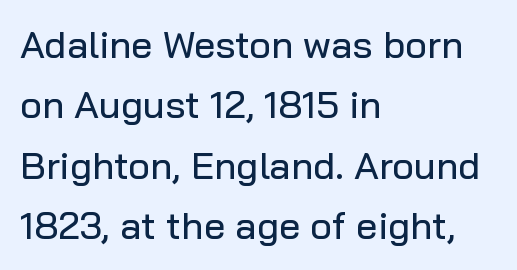
The image shows 38 px sans-serif type, upright; set left-aligned, normal line spacing (1.59x), normal letter spacing, not underlined; low stroke contrast and a medium x-height.
